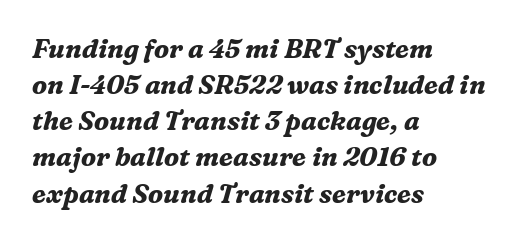
On the weight axis this lands at bold, roughly 700. How would I describe the line gaps? Plain and ordinary. Is the letter spacing exaggerated? No — it looks like the ordinary default. The typesetter chose a ragged-right arrangement here. Notice how the stems are inclined rather than vertical — that's the hallmark of italics.
